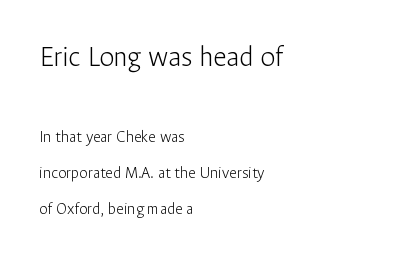
Short note: letters normally spaced. Does the lettering tilt? It doesn't — this is upright. The block sitting higher on the canvas is the one with enlarged characters. The font is comparable to plain body text, perhaps lighter.
